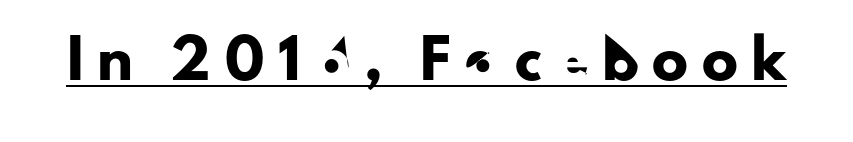
{"serif": "no", "italic": "no", "width": "normal", "stroke_contrast": "low", "x_height": "small", "monospaced": "no", "underline": "yes", "letter_spacing": "wide", "letter_spacing_em": 0.38, "glyph_px": 36}
